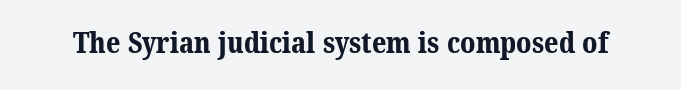
Q: Is the text bold? A: Yes.
Q: Is the typeface a serif or a sans-serif typeface? A: Serif.
Q: Is the text underlined? A: No.
Q: Is the spacing between letters normal or unusually wide? A: Normal.
Q: Width (condensed, normal, or wide)? A: Normal.
Q: Stroke contrast? A: Medium.
Q: x-height? A: Medium.
Q: Monospaced? A: No.
